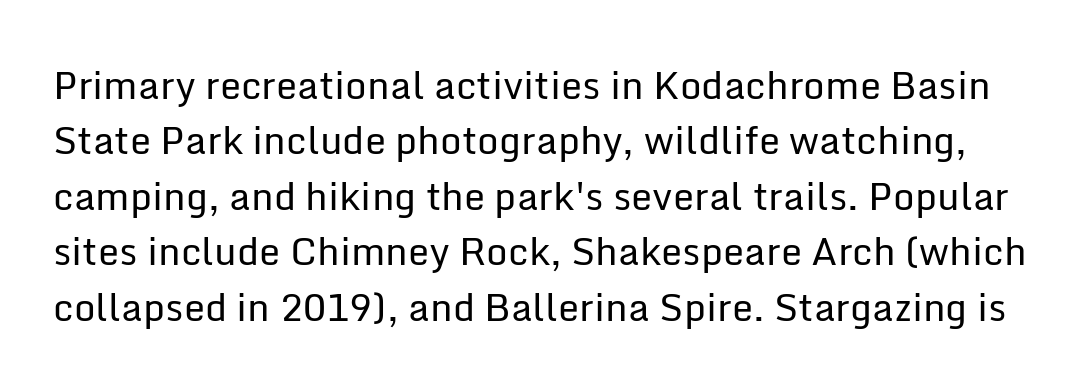
{"serif": "no", "italic": "no", "bold": "no", "weight": "regular", "width": "normal", "stroke_contrast": "low", "x_height": "medium", "monospaced": "no", "underline": "no", "line_spacing": "normal", "line_spacing_ratio": 1.46, "letter_spacing": "normal", "letter_spacing_em": 0.0, "glyph_px": 38}
